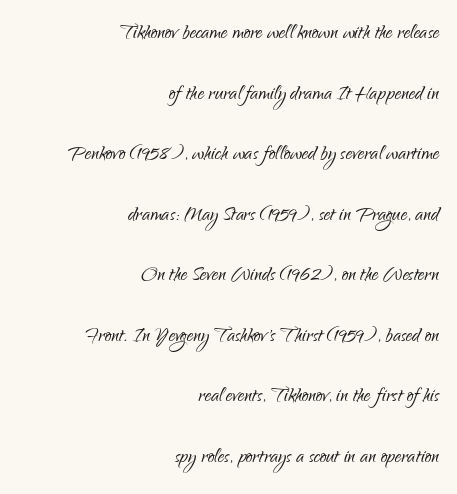
Q: Is the text bold? A: No.
Q: Is the text italic (slanted)? A: Yes.
Q: Is the text underlined? A: No.
Q: How is the paragraph aligned? A: Right-aligned.
Q: Is the spacing between letters normal or unusually wide? A: Normal.
Q: Is the spacing between lines tight, normal or loose? A: Loose.
